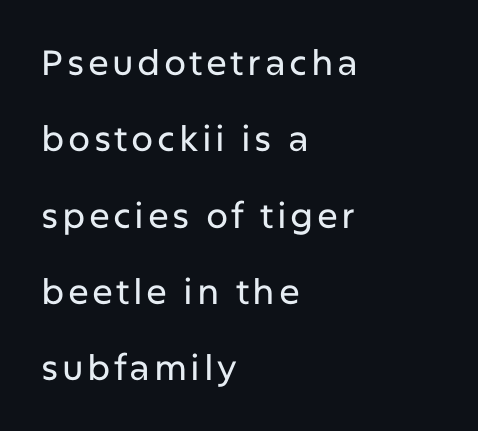
The paragraph has a hard left edge and a soft right edge. Varying glyph widths throughout — classic text-font behaviour. The string is rendered with underlining switched off. Ascenders rise straight up at ninety degrees.
